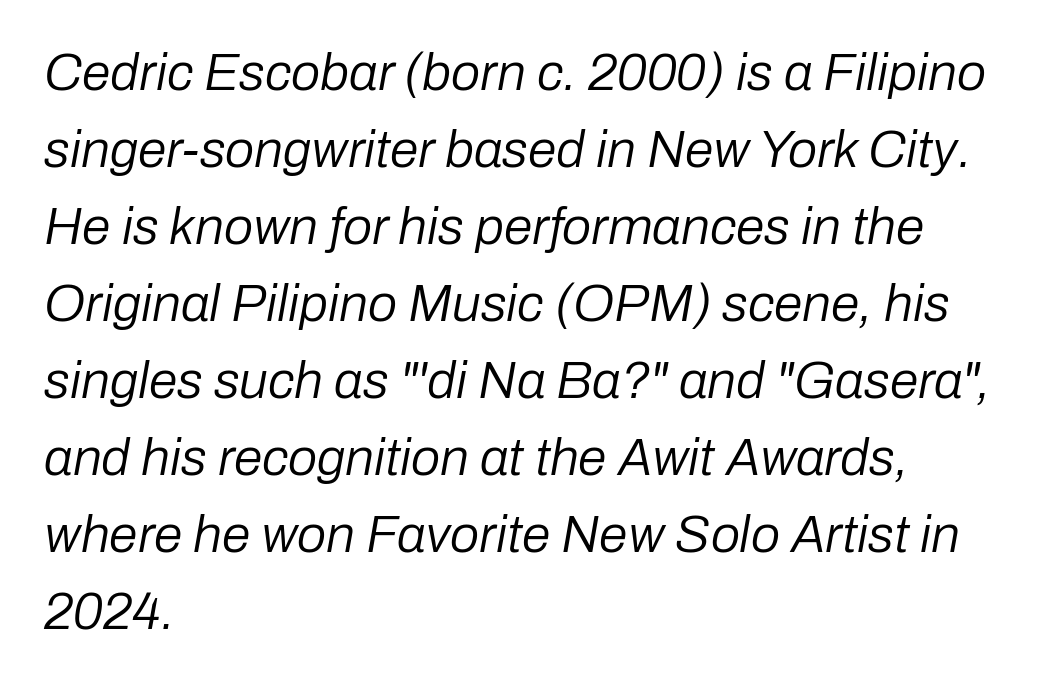
Q: Is the text bold? A: No.
Q: Is the text italic (slanted)? A: Yes, it leans right by about 10 degrees.
Q: Is the text underlined? A: No.
Q: How is the paragraph aligned? A: Left-aligned.
Q: Is the spacing between letters normal or unusually wide? A: Normal.
Q: Is the spacing between lines tight, normal or loose? A: Normal.
Q: Width (condensed, normal, or wide)? A: Normal.
Q: Stroke contrast? A: Low.
Q: x-height? A: Medium.
Q: Monospaced? A: No.
